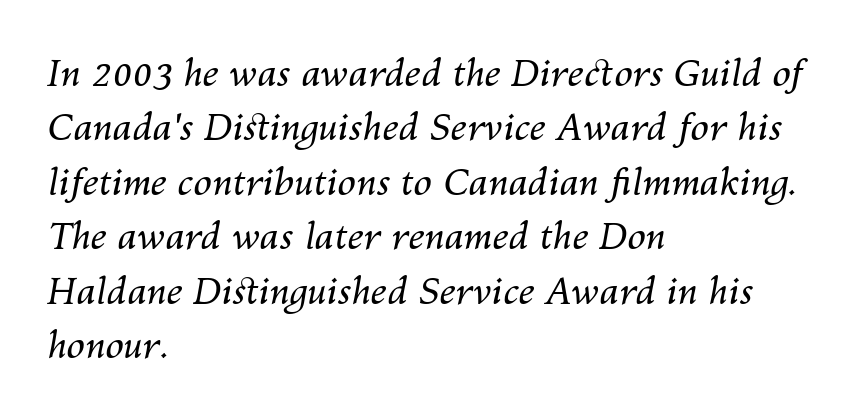
Q: Is the text bold? A: No.
Q: Is the text italic (slanted)? A: Yes, it leans right by about 10 degrees.
Q: Is the text underlined? A: No.
Q: How is the paragraph aligned? A: Left-aligned.
Q: Is the spacing between letters normal or unusually wide? A: Normal.
Q: Is the spacing between lines tight, normal or loose? A: Normal.
Q: Width (condensed, normal, or wide)? A: Normal.
Q: Stroke contrast? A: Medium.
Q: x-height? A: Medium.
Q: Monospaced? A: No.
